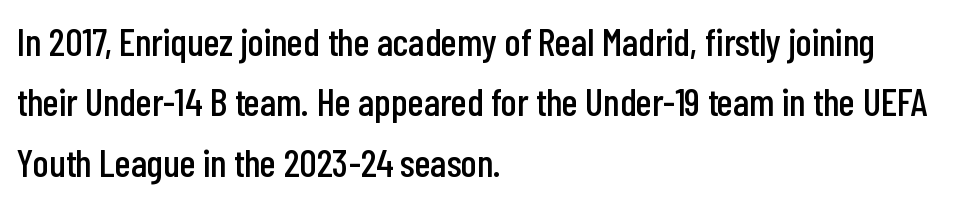
{"serif": "no", "italic": "no", "width": "condensed", "stroke_contrast": "low", "x_height": "medium", "monospaced": "no", "underline": "no", "align": "left", "line_spacing": "normal", "line_spacing_ratio": 1.55, "letter_spacing": "normal", "letter_spacing_em": 0.0, "glyph_px": 39}
